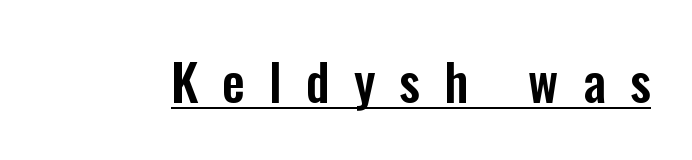
{"serif": "no", "italic": "no", "width": "condensed", "stroke_contrast": "low", "x_height": "medium", "monospaced": "no", "underline": "yes", "letter_spacing": "wide", "letter_spacing_em": 0.47, "glyph_px": 51}
